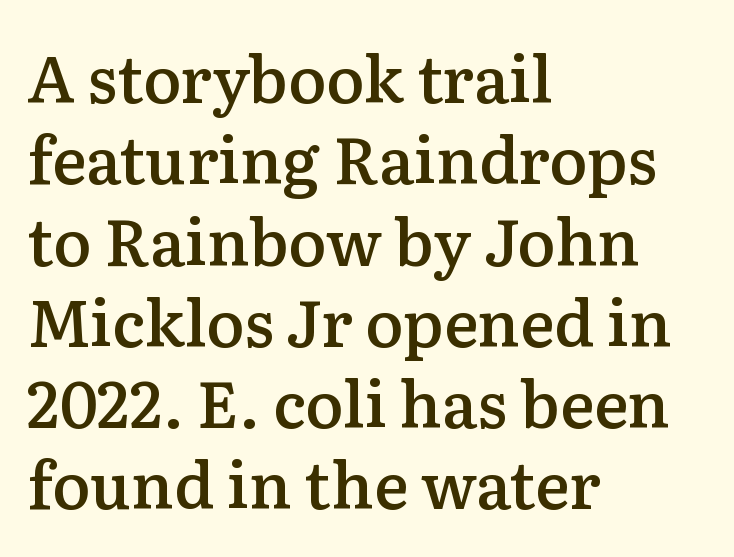
In terms of weight, the rendering is demibold, just under bold. Nope, not italic — everything's standing straight. Anything drawn beneath the words? Only blank space. Vertically, the passage feels balanced, rows spaced as you'd expect. Each letter keeps its own natural width here, so spacing adapts to shape. You could call the tracking neutral — neither tight nor loose.
